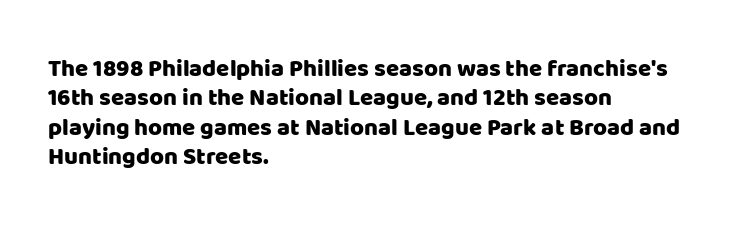
The lettering stays uniformly vertical, giving the passage a roman look. The letterforms sit shoulder to shoulder at normal distance. The setting favours the left margin, as ordinary paragraphs usually do. Decoration check: the copy has no underline.
